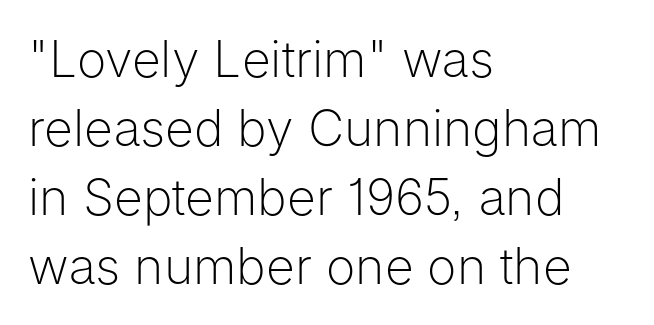
Q: Is the text bold? A: No.
Q: Is the text italic (slanted)? A: No, it is upright.
Q: Is the typeface a serif or a sans-serif typeface? A: Sans-serif.
Q: Is the text underlined? A: No.
Q: How is the paragraph aligned? A: Left-aligned.
Q: Is the spacing between letters normal or unusually wide? A: Normal.
Q: Is the spacing between lines tight, normal or loose? A: Normal.
Q: Width (condensed, normal, or wide)? A: Normal.
Q: Stroke contrast? A: Low.
Q: x-height? A: Medium.
Q: Monospaced? A: No.
